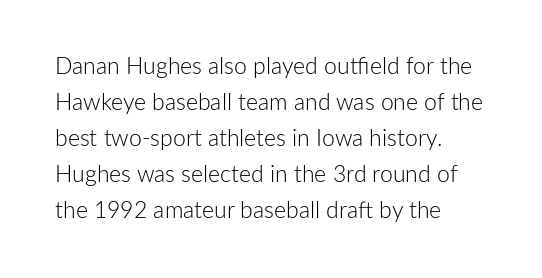
The foot of each line stays bare and open. It's the straight-up-and-down kind of type. The gaps between neighbouring characters are ordinary and unremarkable. A normal amount of white space separates one row of letters from the next. Typeset ragged right — the left edge is the straight one. Is the stroke heavy? The answer is a plain regular-or-lighter.
